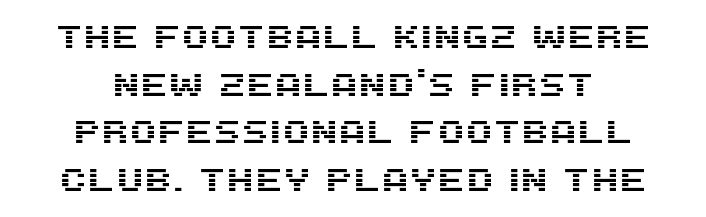
The image shows 32 px sans-serif type, upright; set centered, normal line spacing (1.49x), normal letter spacing, not underlined; medium stroke contrast and a large x-height.
